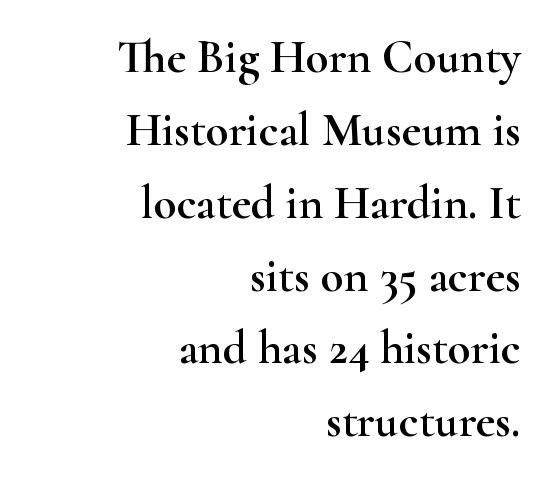
Q: Is the text italic (slanted)? A: No, it is upright.
Q: Is the typeface a serif or a sans-serif typeface? A: Serif.
Q: Is the text underlined? A: No.
Q: How is the paragraph aligned? A: Right-aligned.
Q: Is the spacing between letters normal or unusually wide? A: Normal.
Q: Is the spacing between lines tight, normal or loose? A: Normal.
Q: Width (condensed, normal, or wide)? A: Wide.
Q: Stroke contrast? A: High.
Q: x-height? A: Small.
Q: Monospaced? A: No.
